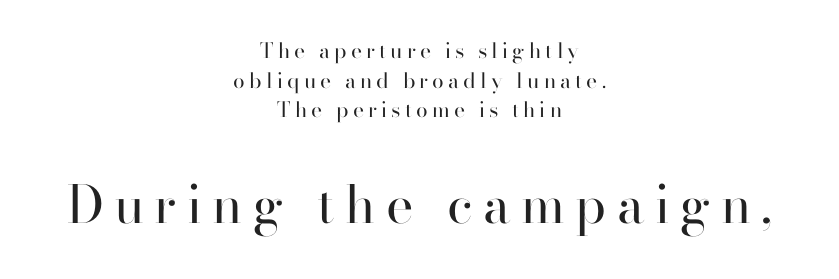
The image shows 52 px regular-weight serif type, upright; set centered, normal line spacing (1.41x), unusually wide letter spacing (+0.2 em), not underlined; the second (bottom) block is 2.48x larger; high stroke contrast and a small x-height.
